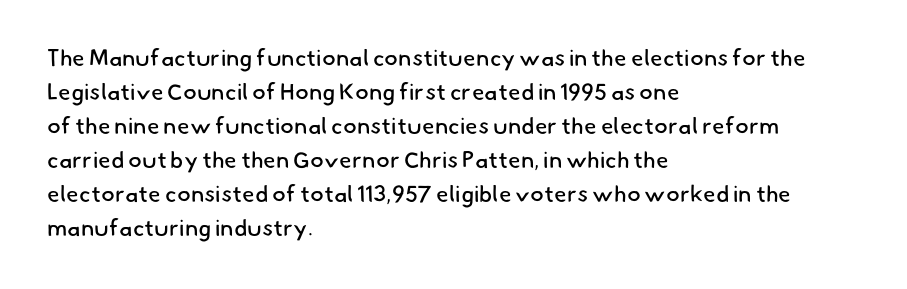
{"bold": "no", "underline": "no", "align": "left", "line_spacing": "normal", "line_spacing_ratio": 1.48, "letter_spacing": "normal", "letter_spacing_em": 0.0, "glyph_px": 23}
